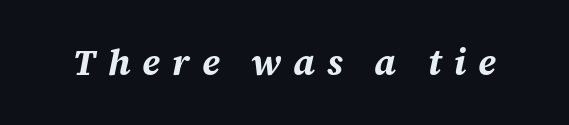
The image shows 36 px bold type, italic (leaning right); set unusually wide letter spacing (+0.33 em), not underlined; medium stroke contrast and a large x-height.
